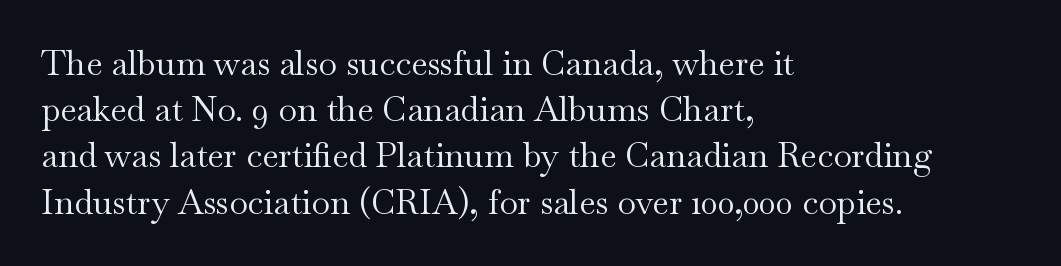
The line-height multiplier appears to be the usual default. The typeface has the unassuming heft of standard copy or less. Each letter's strokes conclude with small projecting serifs. Type without underlining. Is there any slant? The stems are plumb. If you drew a ruler down the left edge, every line would touch it.
